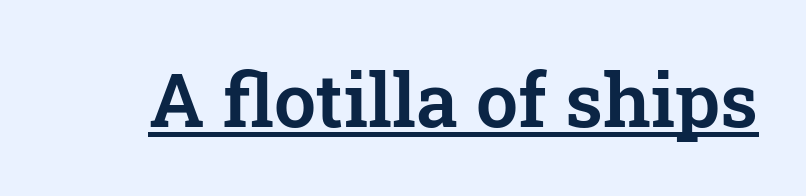
{"serif": "yes", "italic": "no", "width": "normal", "stroke_contrast": "low", "x_height": "medium", "monospaced": "no", "underline": "yes", "letter_spacing": "normal", "letter_spacing_em": 0.0, "glyph_px": 75}
